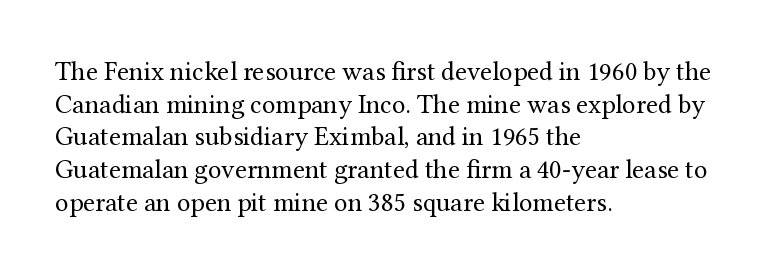
The image shows 27 px text type, upright; set left-aligned, line spacing 1.21x, normal letter spacing, not underlined.
